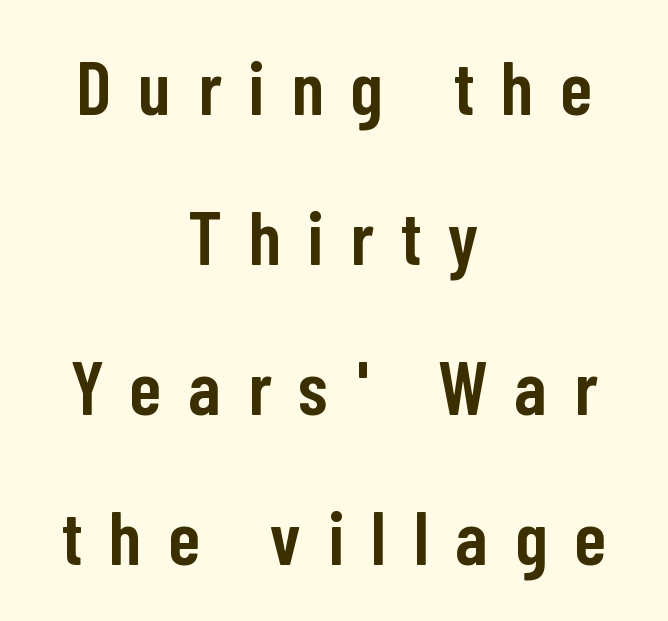
Q: Is the text bold? A: Semi-bold.
Q: Is the text italic (slanted)? A: No, it is upright.
Q: Is the typeface a serif or a sans-serif typeface? A: Sans-serif.
Q: Is the text underlined? A: No.
Q: How is the paragraph aligned? A: Centered.
Q: Is the spacing between letters normal or unusually wide? A: Unusually wide.
Q: Is the spacing between lines tight, normal or loose? A: Loose.
Q: Width (condensed, normal, or wide)? A: Condensed.
Q: Stroke contrast? A: Low.
Q: x-height? A: Medium.
Q: Monospaced? A: No.
